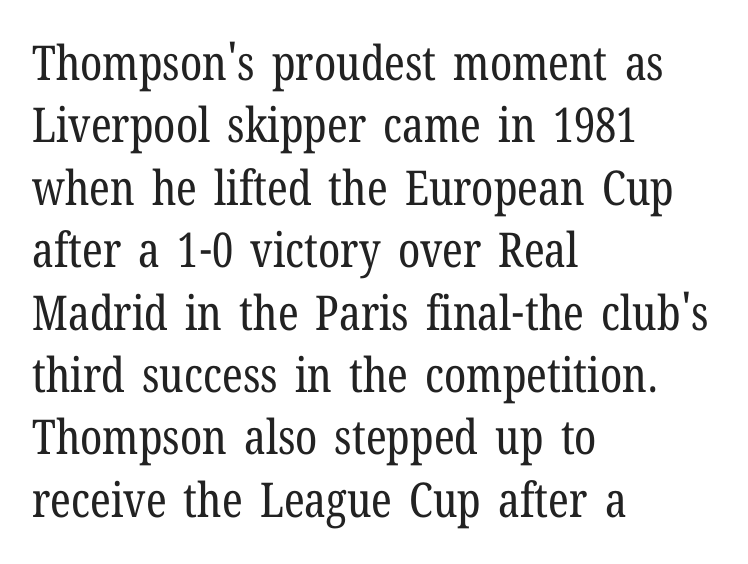
Q: Is the text bold? A: No.
Q: Is the text italic (slanted)? A: No, it is upright.
Q: Is the typeface a serif or a sans-serif typeface? A: Serif.
Q: Is the text underlined? A: No.
Q: How is the paragraph aligned? A: Left-aligned.
Q: Is the spacing between letters normal or unusually wide? A: Normal.
Q: Is the spacing between lines tight, normal or loose? A: Normal.
Q: Width (condensed, normal, or wide)? A: Condensed.
Q: Stroke contrast? A: Low.
Q: x-height? A: Medium.
Q: Monospaced? A: No.
